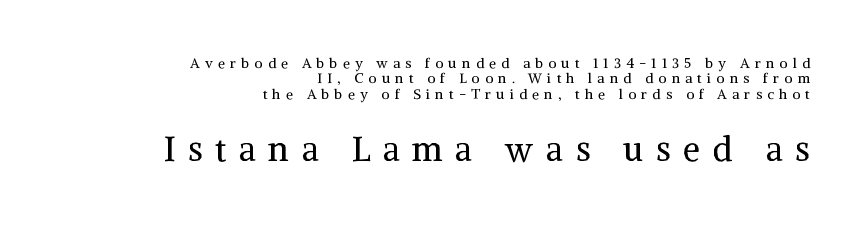
The image shows 34 px regular-weight serif type, upright; set right-aligned, tight line spacing (1.09x), unusually wide letter spacing (+0.37 em), not underlined; the second (bottom) block is 2.43x larger; medium stroke contrast and a medium x-height.
